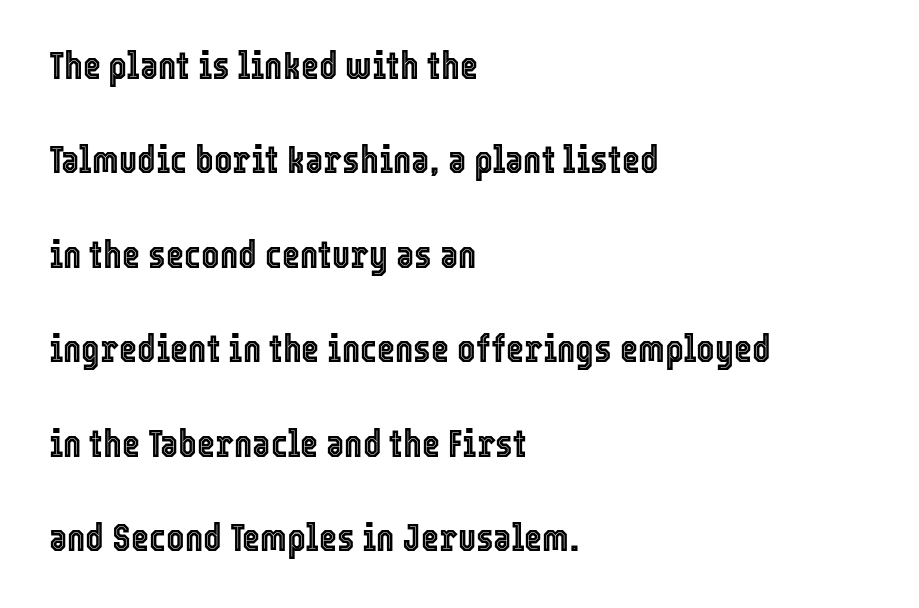
{"italic": "no", "width": "condensed", "x_height": "medium", "monospaced": "no", "underline": "no", "align": "left", "line_spacing": "loose", "line_spacing_ratio": 2.42, "letter_spacing": "normal", "letter_spacing_em": 0.0, "glyph_px": 39}
